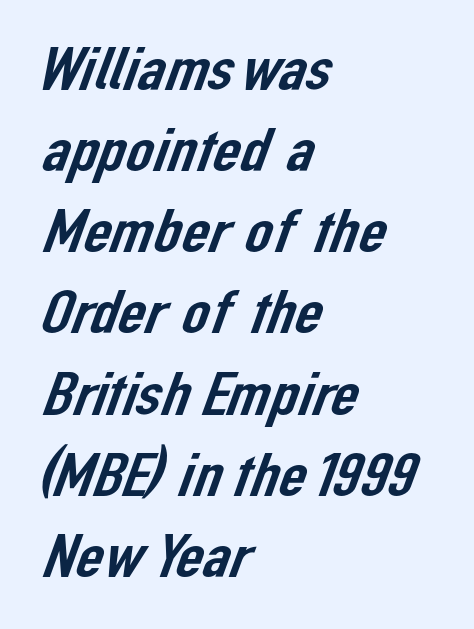
This sample is left-justified, so line endings fall wherever the words run out. A typesetter would label this face a sans. Regarding leading, the lines here are spaced in the standard way. This sample has the flowing, uneven cadence of proportional lettering. The foot of each line stays bare and open. Each word holds together tightly as a unit, with standard inter-letter gaps.
